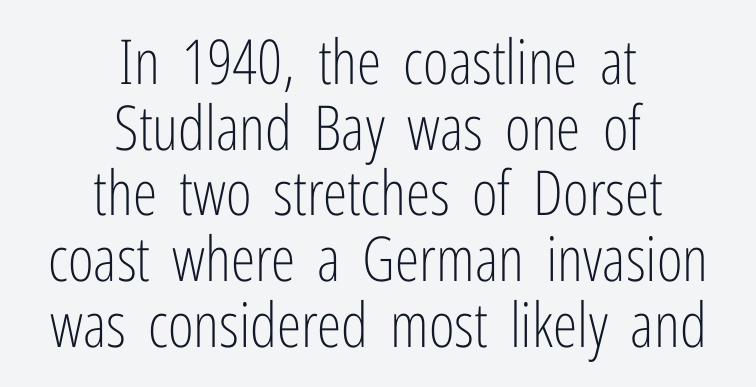
The image shows 62 px light, condensed sans-serif type, upright; set centered, tight line spacing (1.06x), normal letter spacing, not underlined; low stroke contrast and a medium x-height.
